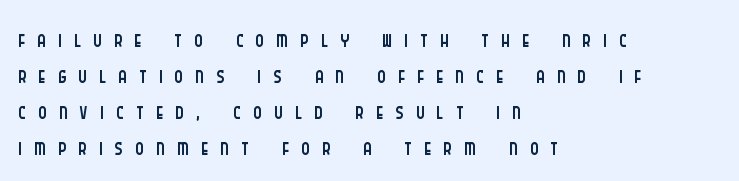
The image shows 32 px light, condensed sans-serif type, upright; set left-aligned, tight line spacing (1.13x), unusually wide letter spacing (+0.38 em), not underlined; low stroke contrast and a large x-height.
